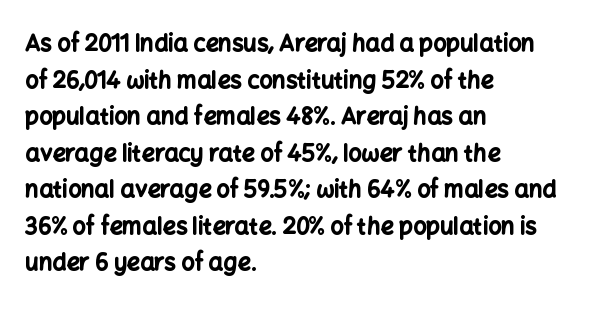
{"italic": "no", "bold": "yes", "underline": "no", "align": "left", "line_spacing": "normal", "line_spacing_ratio": 1.59, "letter_spacing": "normal", "letter_spacing_em": 0.0, "glyph_px": 23}
